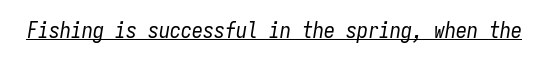
The image shows 22 px text type, italic (leaning right); set normal letter spacing, underlined.
